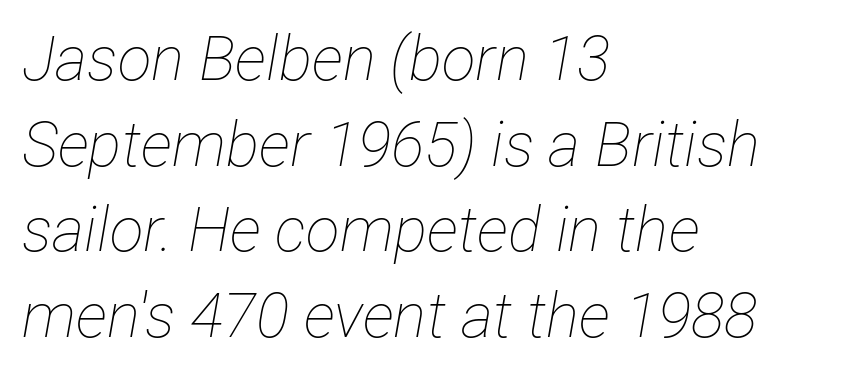
Q: Is the text bold? A: No.
Q: Is the text italic (slanted)? A: Yes, it leans right by about 12 degrees.
Q: Is the text underlined? A: No.
Q: How is the paragraph aligned? A: Left-aligned.
Q: Is the spacing between letters normal or unusually wide? A: Normal.
Q: Is the spacing between lines tight, normal or loose? A: Normal.
Q: Width (condensed, normal, or wide)? A: Condensed.
Q: Stroke contrast? A: Low.
Q: x-height? A: Medium.
Q: Monospaced? A: No.
